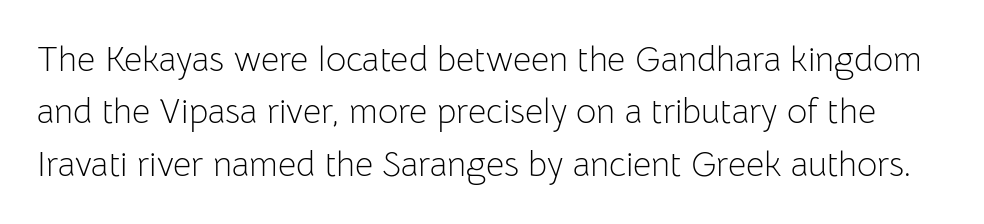
Q: Is the text bold? A: No.
Q: Is the text italic (slanted)? A: No, it is upright.
Q: Is the typeface a serif or a sans-serif typeface? A: Sans-serif.
Q: Is the text underlined? A: No.
Q: Is the spacing between letters normal or unusually wide? A: Normal.
Q: Is the spacing between lines tight, normal or loose? A: Normal.
Q: Width (condensed, normal, or wide)? A: Normal.
Q: Stroke contrast? A: Low.
Q: x-height? A: Medium.
Q: Monospaced? A: No.
